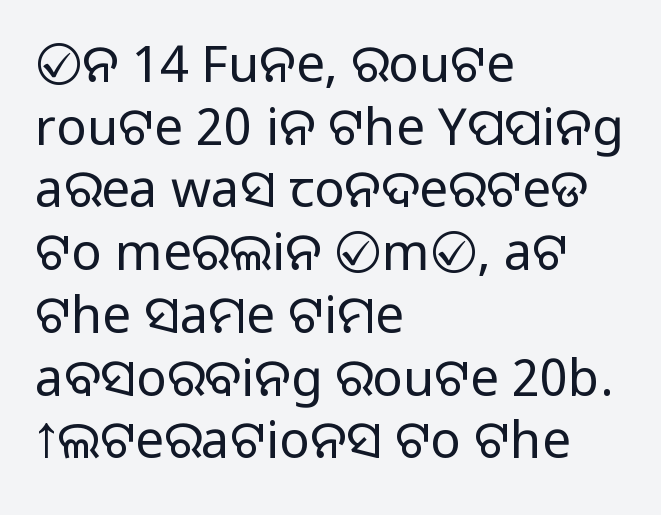
The image shows 51 px regular-weight sans-serif type, upright; set left-aligned, line spacing 1.23x, normal letter spacing, not underlined; low stroke contrast and a large x-height.
